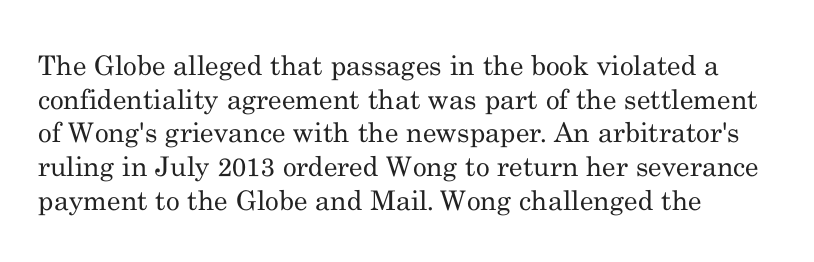
Whoever set this chose a conventional vertical rhythm. Each stroke keeps to a modest, everyday thickness or less. Is there any slant? The stems are plumb. Any mark beneath the type? The region is blank. Horizontal alignment here is leftward, the default for most running prose.
